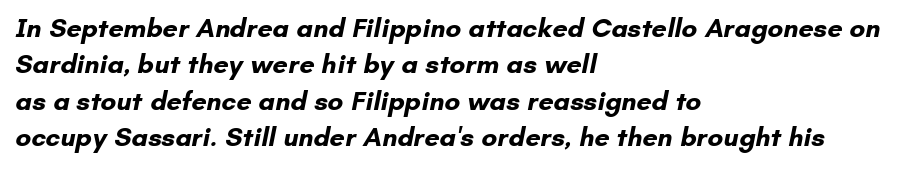
Quick note: interline space is typical. Quick note: underline off. If you drew a ruler down the left edge, every line would touch it. How are the letters spaced? Ordinarily, with no added tracking. Weight: bold.
